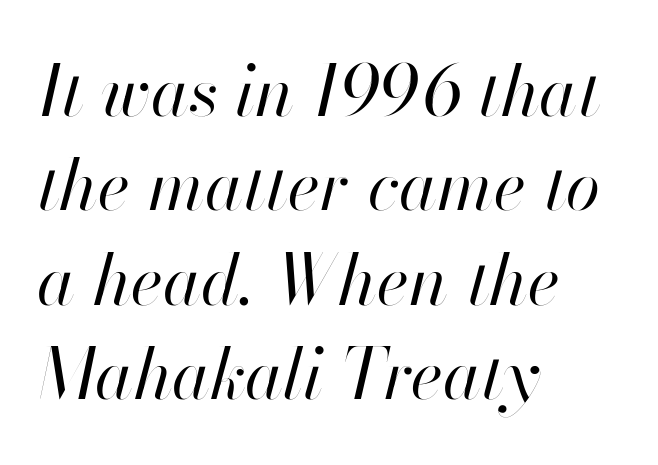
{"italic": "yes", "lean": "right", "slant_degrees": 13, "bold": "no", "weight": "regular", "width": "normal", "stroke_contrast": "high", "x_height": "small", "monospaced": "no", "underline": "no", "align": "left", "line_spacing": "normal", "line_spacing_ratio": 1.35, "letter_spacing": "normal", "letter_spacing_em": 0.0, "glyph_px": 70}
